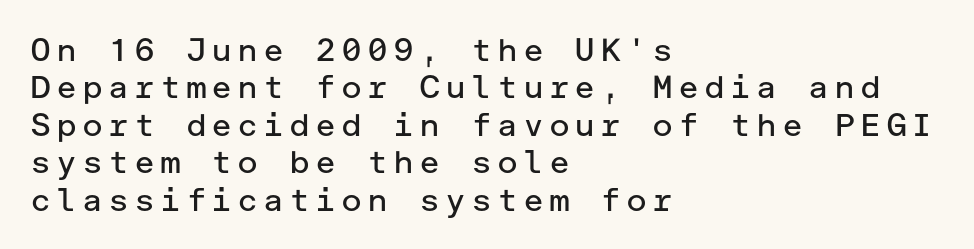
Q: Is the text bold? A: No.
Q: Is the text italic (slanted)? A: No, it is upright.
Q: Is the typeface a serif or a sans-serif typeface? A: Sans-serif.
Q: Is the text underlined? A: No.
Q: How is the paragraph aligned? A: Left-aligned.
Q: Width (condensed, normal, or wide)? A: Normal.
Q: Stroke contrast? A: Low.
Q: x-height? A: Medium.
